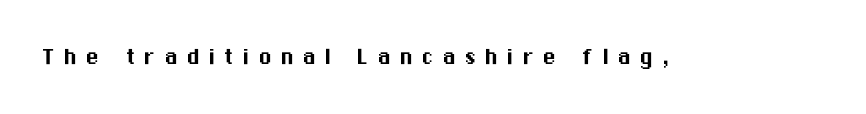
Compared with typical body copy, the letter spacing here is much looser. The baseline area is clear. Posture: straight, roman, zero tilt.
